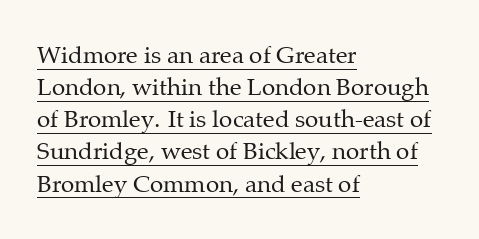
The image shows 24 px text type, upright; set left-aligned, normal line spacing (1.34x), normal letter spacing, underlined.
